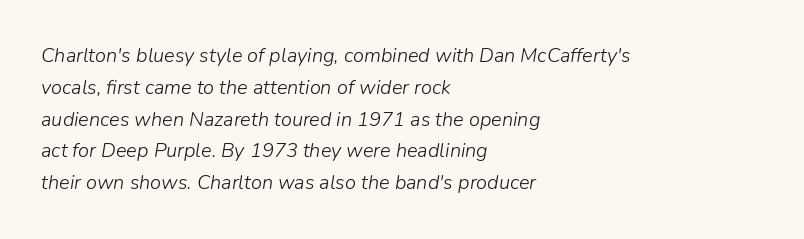
How are the letters spaced? Ordinarily, with no added tracking. A light-to-regular cut is what we see here. Rows of type keep a routine distance in the vertical direction. The face used here has a pronounced slope to its letters.
